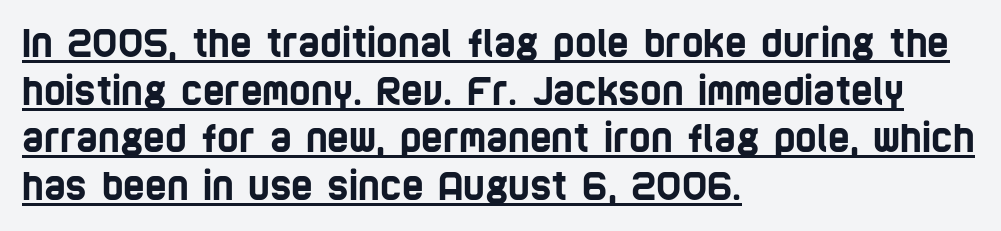
Descenders here cross a horizontal rule under the line. If you drew a ruler down the left edge, every line would touch it. Default kerning and tracking; the words read as compact shapes. The rendering uses a moderate line-height, typical for paragraphs. Serif or sans? Sans — the stroke terminals are bare.
